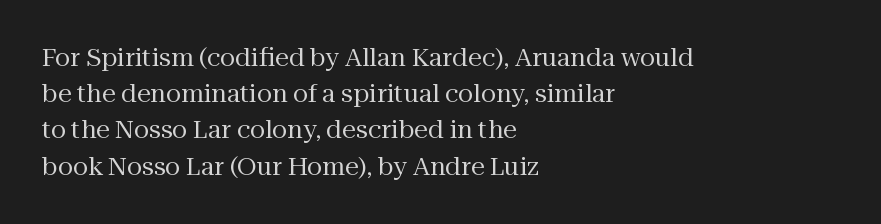
The image shows 25 px text type, upright; set left-aligned, normal line spacing (1.45x), normal letter spacing, not underlined.
